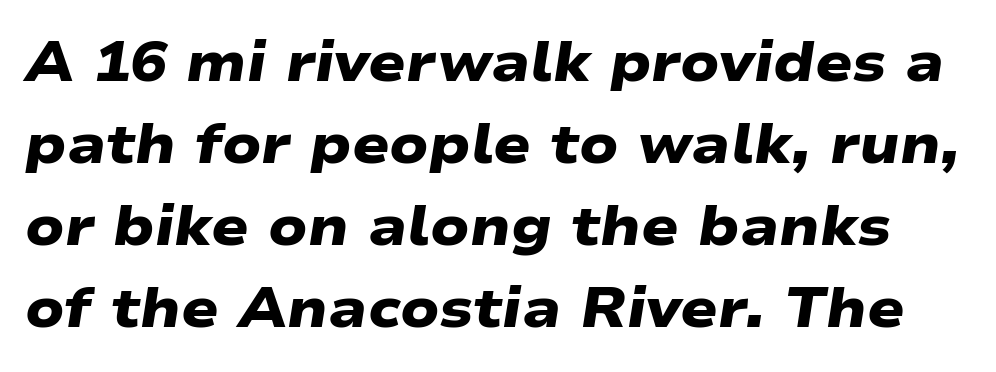
The image shows 55 px heavy, wide sans-serif type; set normal line spacing (1.49x), normal letter spacing, not underlined; low stroke contrast and a medium x-height.
